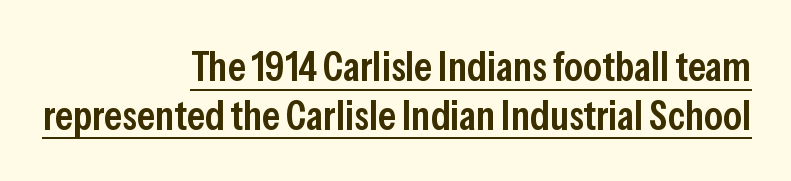
{"serif": "no", "italic": "no", "bold": "semi", "weight": "semibold", "width": "condensed", "stroke_contrast": "low", "x_height": "medium", "monospaced": "no", "underline": "yes", "align": "right", "line_spacing_ratio": 1.16, "letter_spacing": "normal", "letter_spacing_em": 0.0, "glyph_px": 42}
